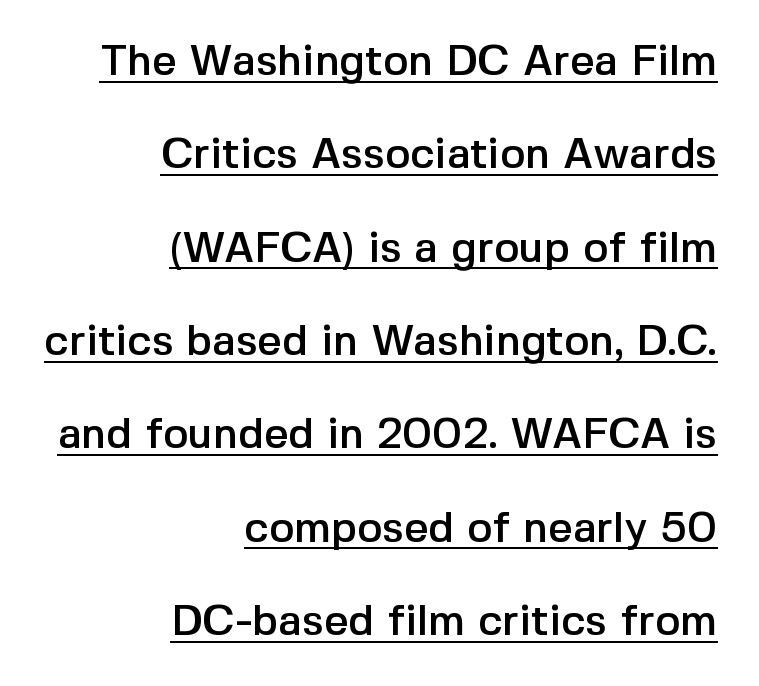
Reading down the block, your eye finds every line finishing at a fixed right position. Nothing sits at the stroke ends, so this counts as sans-serif. Spacing verdict: proportional, widths tailored to each character. In designer terms, the underline attribute is active on this setting.
